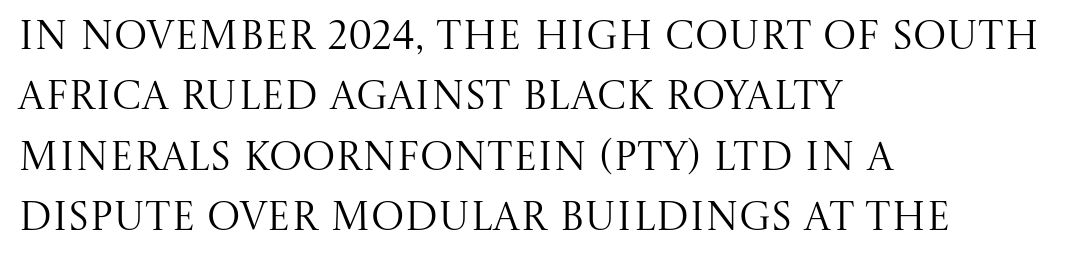
Q: Is the text bold? A: No.
Q: Is the text italic (slanted)? A: No, it is upright.
Q: Is the typeface a serif or a sans-serif typeface? A: Serif.
Q: Is the text underlined? A: No.
Q: How is the paragraph aligned? A: Left-aligned.
Q: Is the spacing between letters normal or unusually wide? A: Normal.
Q: Is the spacing between lines tight, normal or loose? A: Normal.
Q: Width (condensed, normal, or wide)? A: Normal.
Q: Stroke contrast? A: Medium.
Q: x-height? A: Large.
Q: Monospaced? A: No.
